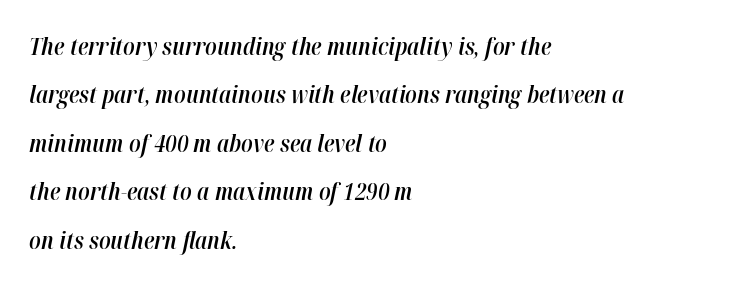
{"italic": "yes", "lean": "right", "slant_degrees": 12, "bold": "semi", "underline": "no", "align": "left", "line_spacing": "loose", "line_spacing_ratio": 2.02, "letter_spacing": "normal", "letter_spacing_em": 0.0, "glyph_px": 24}
